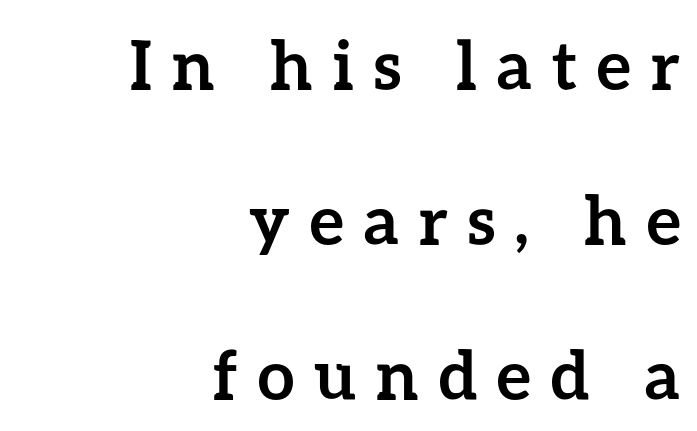
The image shows 67 px semibold type, upright; set right-aligned, loose line spacing (2.31x), unusually wide letter spacing (+0.3 em), not underlined; low stroke contrast and a medium x-height.
